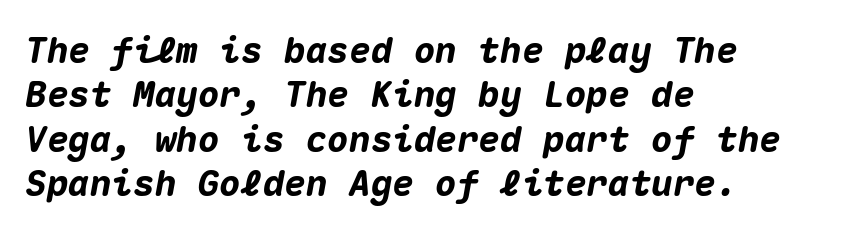
{"italic": "yes", "lean": "right", "slant_degrees": 10, "bold": "yes", "weight": "heavy", "width": "normal", "stroke_contrast": "medium", "x_height": "medium", "monospaced": "yes", "underline": "no", "align": "left", "line_spacing_ratio": 1.23, "letter_spacing": "normal", "letter_spacing_em": 0.0, "glyph_px": 36}
